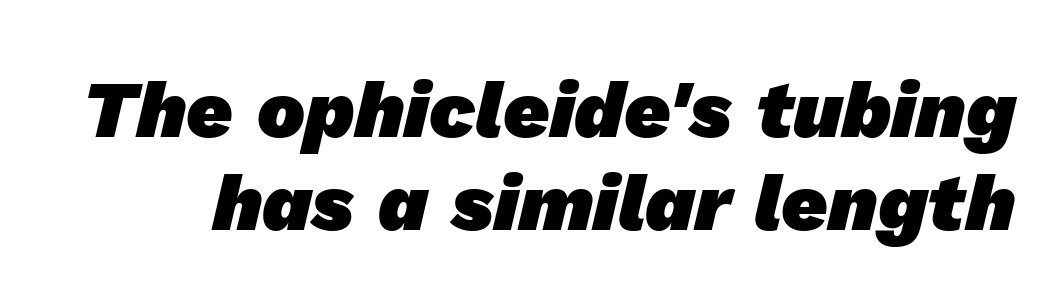
Notice how thick the strokes are: this is what a full bold looks like. No extra tracking has been applied to these lines. Plain, unruled lines of type. This is sans-serif lettering, the kind often seen on screens and signage. You could not count columns in this text — the font is proportionally spaced.
